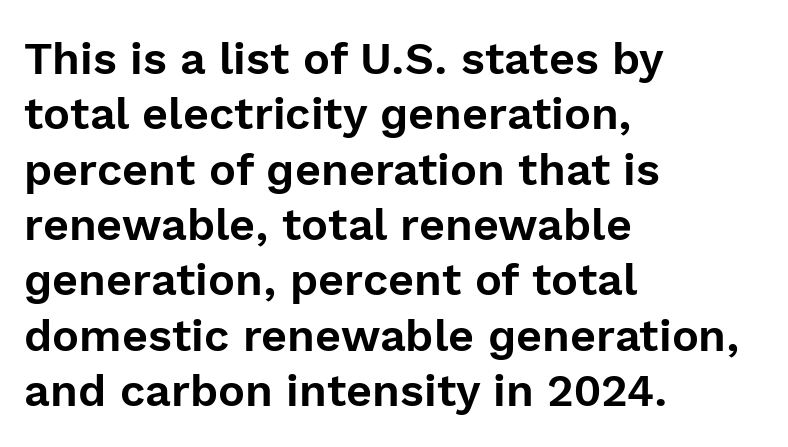
Q: Is the text italic (slanted)? A: No, it is upright.
Q: Is the typeface a serif or a sans-serif typeface? A: Sans-serif.
Q: Is the text underlined? A: No.
Q: How is the paragraph aligned? A: Left-aligned.
Q: Is the spacing between letters normal or unusually wide? A: Normal.
Q: Width (condensed, normal, or wide)? A: Normal.
Q: x-height? A: Medium.
Q: Monospaced? A: No.
